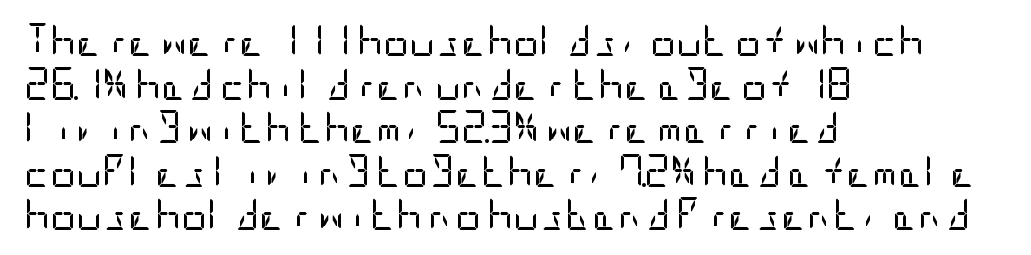
Q: Is the text bold? A: No.
Q: Is the text italic (slanted)? A: No, it is upright.
Q: Is the typeface a serif or a sans-serif typeface? A: Sans-serif.
Q: Is the text underlined? A: No.
Q: How is the paragraph aligned? A: Left-aligned.
Q: Is the spacing between letters normal or unusually wide? A: Normal.
Q: Is the spacing between lines tight, normal or loose? A: Normal.
Q: Width (condensed, normal, or wide)? A: Condensed.
Q: Stroke contrast? A: Low.
Q: x-height? A: Large.
